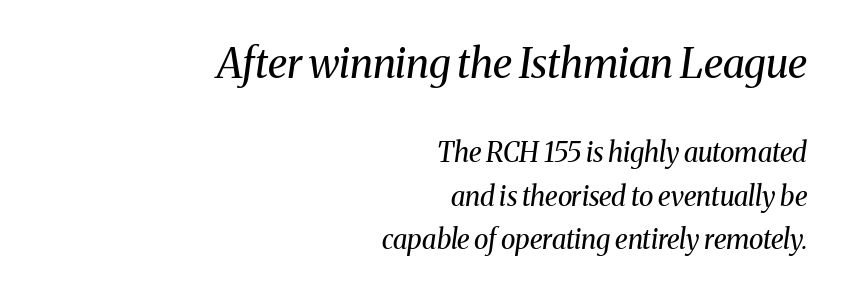
{"serif": "yes", "italic": "yes", "lean": "right", "slant_degrees": 8, "bold": "no", "weight": "regular", "width": "normal", "stroke_contrast": "medium", "x_height": "medium", "monospaced": "no", "underline": "no", "align": "right", "line_spacing": "normal", "line_spacing_ratio": 1.6, "letter_spacing": "normal", "letter_spacing_em": 0.0, "larger_block": "first", "size_ratio": 1.52, "glyph_px": 41}
